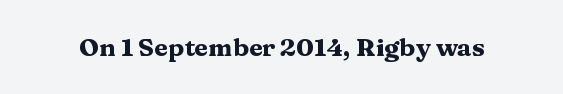
Underlining? Definitely not there. Strong, thick strokes mark this as bold type. This sample uses an upright cut, with every glyph sitting square on the baseline. A typesetter would call this zero additional tracking.
